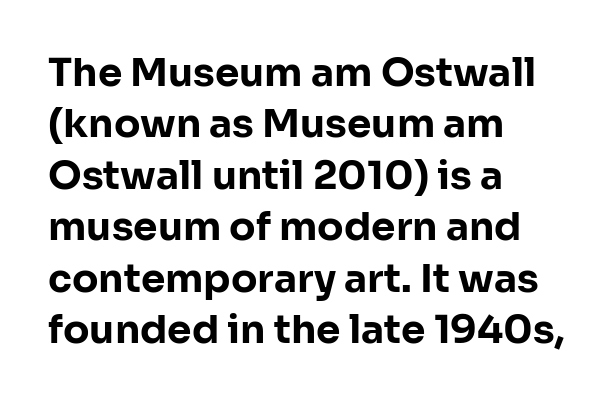
Q: Is the text bold? A: Yes.
Q: Is the text italic (slanted)? A: No, it is upright.
Q: Is the typeface a serif or a sans-serif typeface? A: Sans-serif.
Q: Is the text underlined? A: No.
Q: How is the paragraph aligned? A: Left-aligned.
Q: Is the spacing between letters normal or unusually wide? A: Normal.
Q: Is the spacing between lines tight, normal or loose? A: Normal.
Q: Width (condensed, normal, or wide)? A: Normal.
Q: Stroke contrast? A: Low.
Q: x-height? A: Medium.
Q: Monospaced? A: No.
